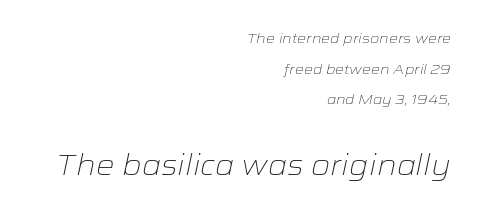
Q: Is the text bold? A: No.
Q: Is the text italic (slanted)? A: Yes, it leans right by about 12 degrees.
Q: Is the text underlined? A: No.
Q: How is the paragraph aligned? A: Right-aligned.
Q: Is the spacing between letters normal or unusually wide? A: Normal.
Q: Is the spacing between lines tight, normal or loose? A: Loose.
Q: Which block of text is set in a larger size, the first (top) or the second (bottom)? A: The second (bottom) one.
Q: Width (condensed, normal, or wide)? A: Wide.
Q: Stroke contrast? A: Low.
Q: x-height? A: Medium.
Q: Monospaced? A: No.
